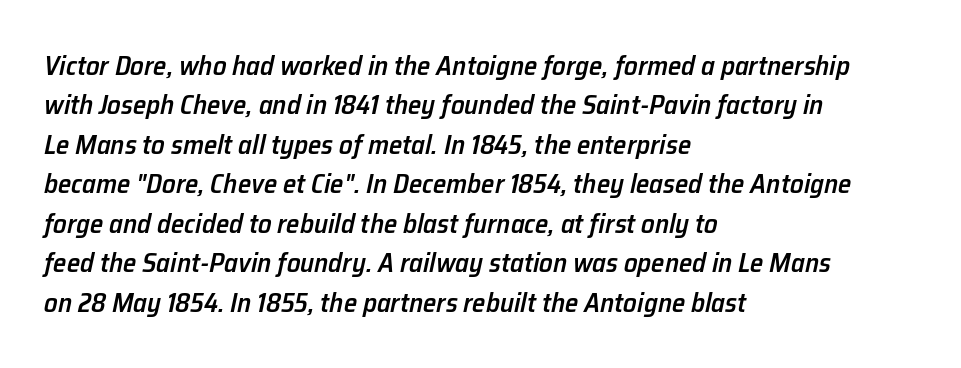
Q: Is the text bold? A: Semi-bold.
Q: Is the text italic (slanted)? A: Yes, it leans right by about 12 degrees.
Q: Is the text underlined? A: No.
Q: How is the paragraph aligned? A: Left-aligned.
Q: Is the spacing between letters normal or unusually wide? A: Normal.
Q: Is the spacing between lines tight, normal or loose? A: Normal.
